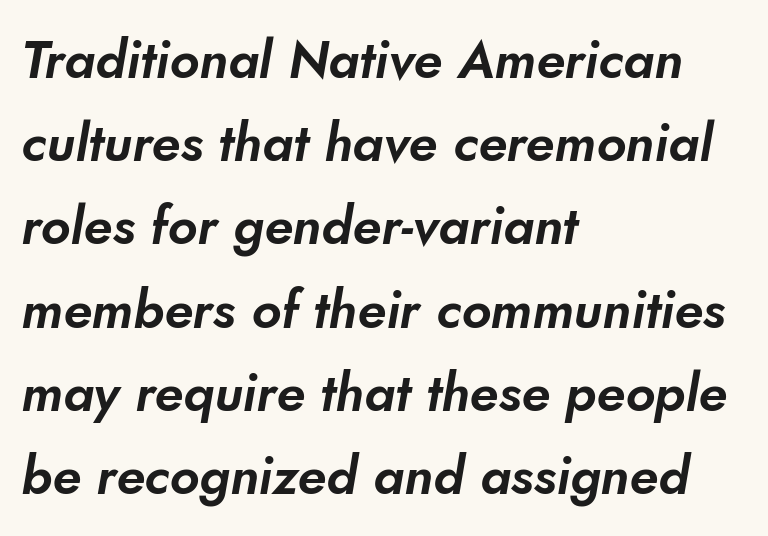
{"serif": "no", "width": "normal", "stroke_contrast": "low", "x_height": "small", "monospaced": "no", "underline": "no", "align": "left", "line_spacing": "normal", "line_spacing_ratio": 1.57, "letter_spacing": "normal", "letter_spacing_em": 0.0, "glyph_px": 53}
